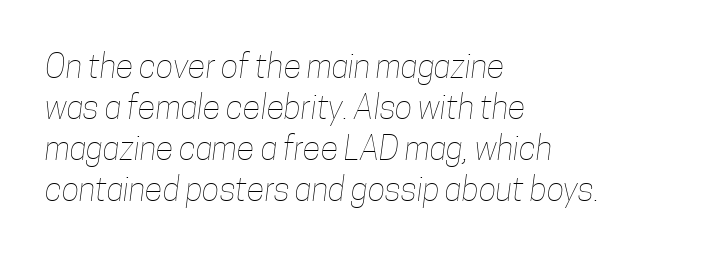
{"bold": "no", "weight": "thin", "width": "condensed", "stroke_contrast": "low", "x_height": "medium", "monospaced": "no", "underline": "no", "align": "left", "line_spacing_ratio": 1.24, "letter_spacing": "normal", "letter_spacing_em": 0.0, "glyph_px": 33}
